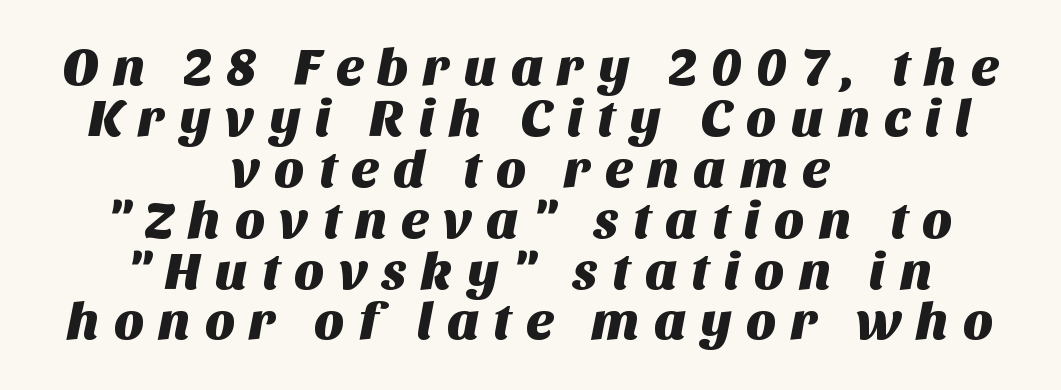
In terms of letterform style, serifs are entirely absent. The gaps between neighbouring characters are conspicuously large. Alignment: centered. Cramped leading. Check the space under the baseline: it is left empty. You could not count columns in this text — the font is proportionally spaced.
